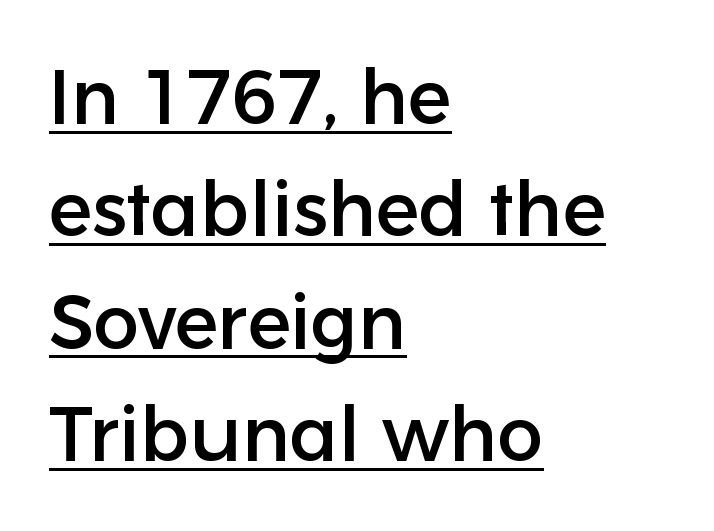
Q: Is the text italic (slanted)? A: No, it is upright.
Q: Is the typeface a serif or a sans-serif typeface? A: Sans-serif.
Q: Is the text underlined? A: Yes.
Q: How is the paragraph aligned? A: Left-aligned.
Q: Is the spacing between letters normal or unusually wide? A: Normal.
Q: Is the spacing between lines tight, normal or loose? A: Normal.
Q: Width (condensed, normal, or wide)? A: Normal.
Q: Stroke contrast? A: Low.
Q: x-height? A: Medium.
Q: Monospaced? A: No.
